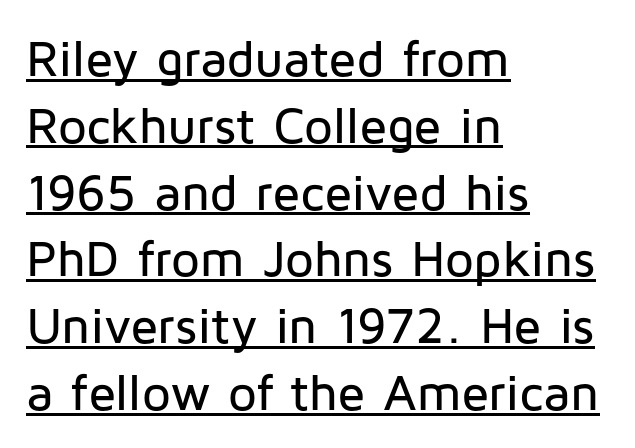
Every word sits above its own underline. Between one letter and the next there's only the usual sliver of space. The setting favours the left margin, as ordinary paragraphs usually do. Each new line begins a customary step beneath the previous one. A typesetter would call this proportional, since set widths differ per character. The characters display no serif detailing; their extremities are plain.
